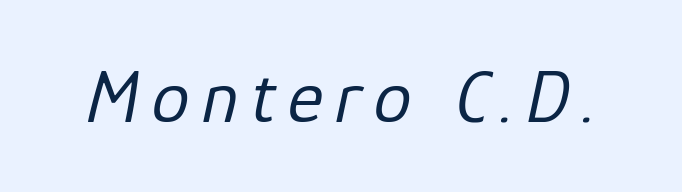
Emphasis-style slanted type is in use. Beneath every word, the page is bare. This reads as an unemphasized weight, regular at the heaviest. Spacing verdict: proportional, widths tailored to each character.
